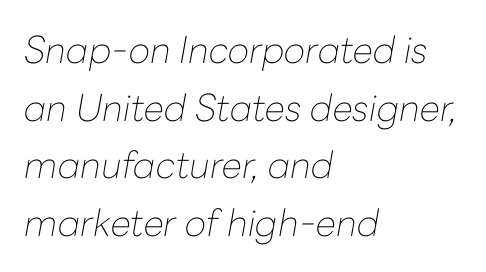
The image shows 37 px thin type, italic (leaning right); set left-aligned, normal line spacing (1.56x), normal letter spacing, not underlined; low stroke contrast and a medium x-height.
